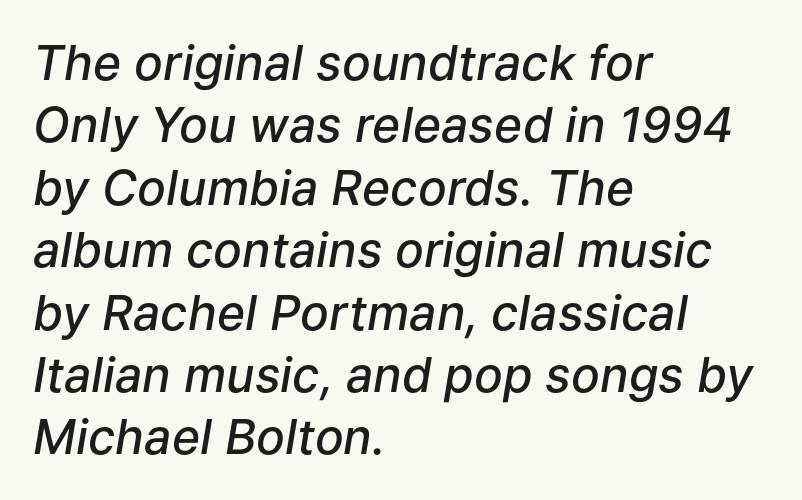
Notice how the stems are inclined rather than vertical — that's the hallmark of italics. Set as a demibold, roughly 600 on the weight scale. The lines in this sample share a left origin and differ only in where they stop. These lines are rendered in a variable-pitch font.
